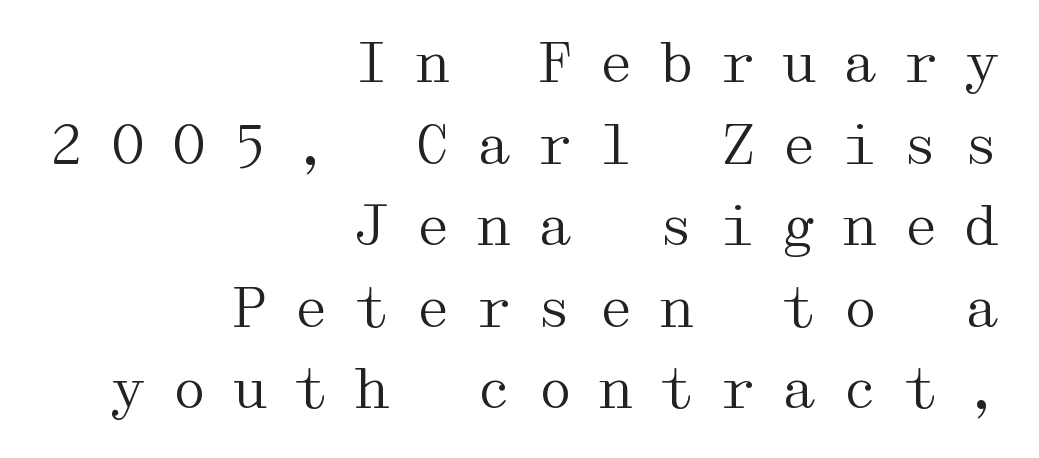
{"serif": "yes", "italic": "no", "bold": "no", "weight": "regular", "width": "wide", "stroke_contrast": "medium", "x_height": "medium", "underline": "no", "align": "right", "line_spacing": "normal", "line_spacing_ratio": 1.51, "letter_spacing": "wide", "letter_spacing_em": 0.43, "glyph_px": 54}
